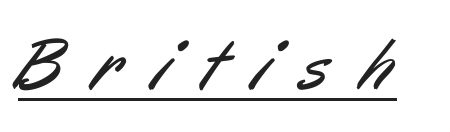
Do the characters align in a grid? No, the font is proportional. Is this a heavy cut? Hardly; it is regular or lighter. You can tell from the bare stems that sans-serif type was used. The face used here is rendered with a markedly widened letterfit. This sample carries an underscore along the baseline area.
